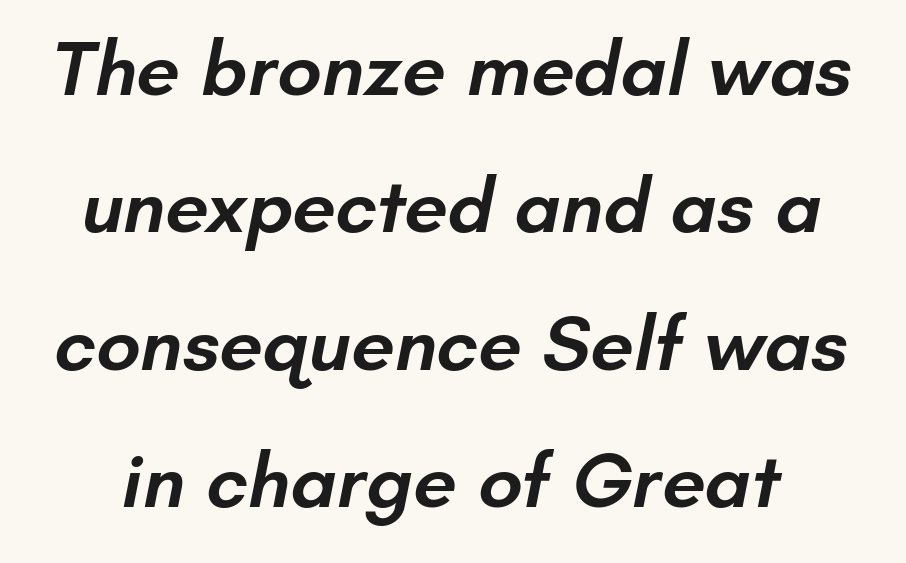
{"serif": "no", "bold": "semi", "weight": "semibold", "width": "normal", "stroke_contrast": "low", "x_height": "small", "monospaced": "no", "underline": "no", "line_spacing_ratio": 1.76, "letter_spacing": "normal", "letter_spacing_em": 0.0, "glyph_px": 78}
